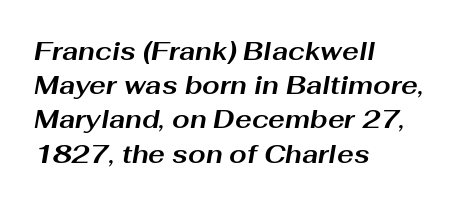
One glance says typical: line gaps are just what's usual. In CSS terms this would be text-align: left. What stands out about the letter spacing? Nothing — it is the standard amount. Underlining? Definitely not there. Tall strokes in this sample are angled rather than plumb. Is the type bold? Yes — the strokes are clearly thick and heavy.
